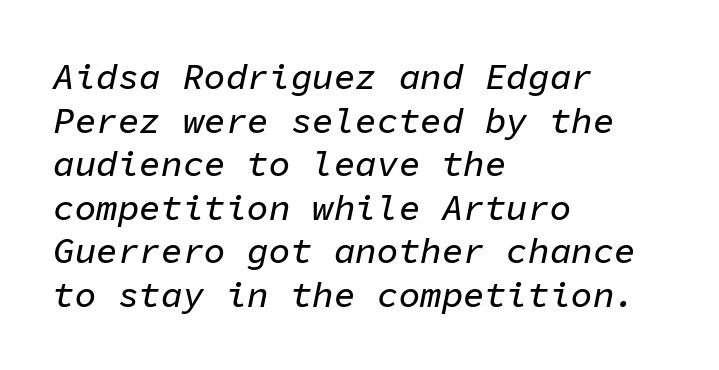
The image shows 36 px text type, italic (leaning right), monospaced; set left-aligned, line spacing 1.21x, normal letter spacing, not underlined; low stroke contrast and a medium x-height.
